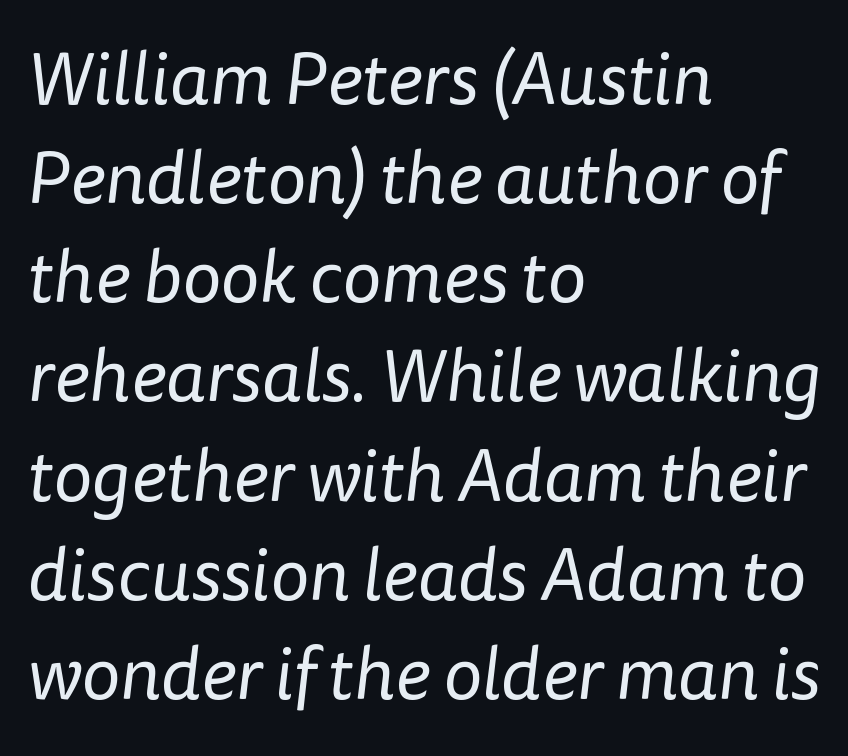
{"serif": "no", "bold": "no", "weight": "regular", "width": "normal", "stroke_contrast": "low", "x_height": "medium", "monospaced": "no", "underline": "no", "align": "left", "line_spacing": "normal", "line_spacing_ratio": 1.34, "letter_spacing": "normal", "letter_spacing_em": 0.0, "glyph_px": 74}
